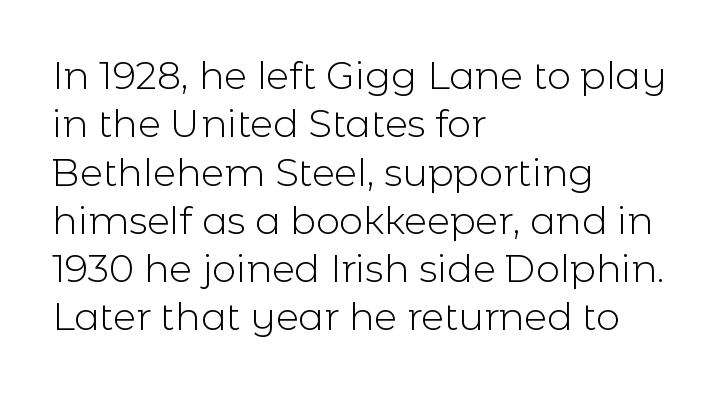
Font category for this specimen: sans-serif. The letters stand upright; this is a roman face. Here the designer chose a conventional face with non-uniform glyph widths. The compositor pushed each line to the left boundary. Plain, unruled lines of type. Is the letter spacing exaggerated? No — it looks like the ordinary default.
